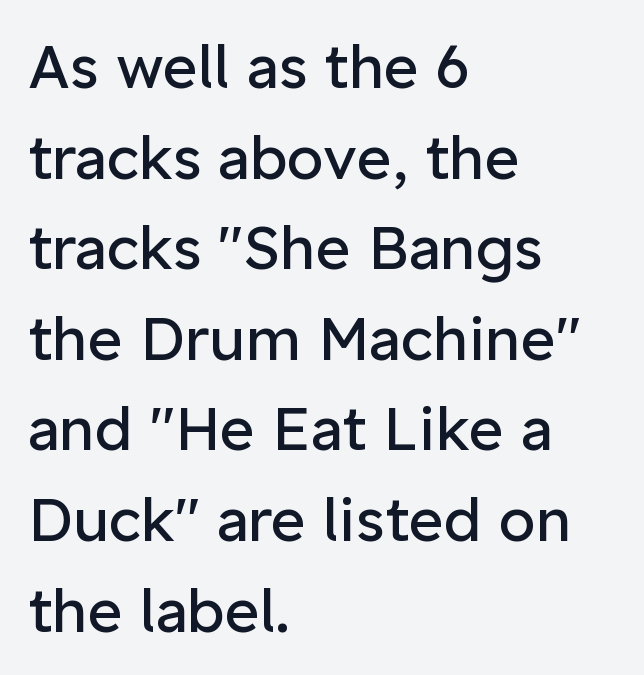
Q: Is the text bold? A: No.
Q: Is the text italic (slanted)? A: No, it is upright.
Q: Is the typeface a serif or a sans-serif typeface? A: Sans-serif.
Q: Is the text underlined? A: No.
Q: How is the paragraph aligned? A: Left-aligned.
Q: Is the spacing between letters normal or unusually wide? A: Normal.
Q: Is the spacing between lines tight, normal or loose? A: Normal.
Q: Width (condensed, normal, or wide)? A: Normal.
Q: Stroke contrast? A: Low.
Q: x-height? A: Medium.
Q: Monospaced? A: No.
